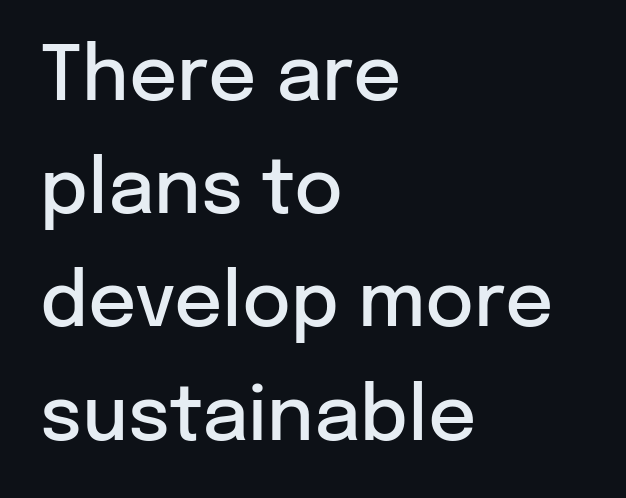
The image shows 75 px semibold sans-serif type, upright; set left-aligned, normal line spacing (1.51x), normal letter spacing, not underlined; low stroke contrast and a medium x-height.
